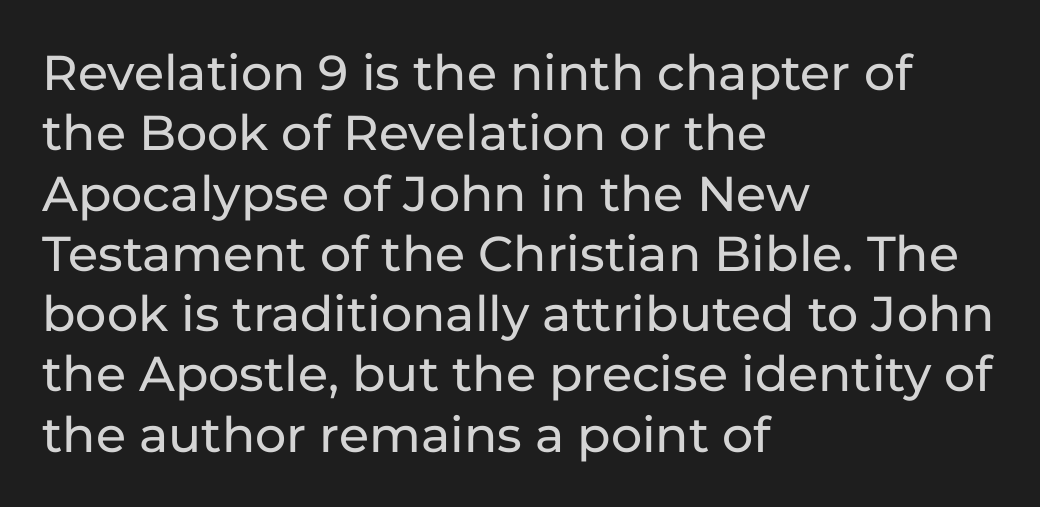
The image shows 49 px sans-serif type, upright; set left-aligned, line spacing 1.23x, normal letter spacing, not underlined; low stroke contrast and a medium x-height.
